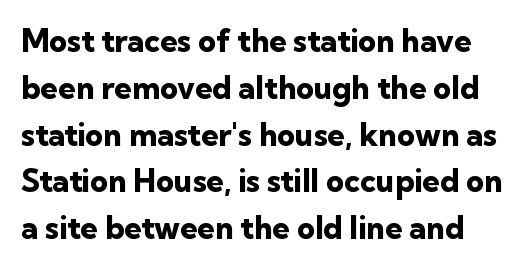
Italic? Not at all — the glyphs are vertical. Unmarked baselines from the first word to the last. Observe the absence of serifs on each vertical stroke in this sample. Compared with typical body copy, the letter spacing here is the same. Summary of vertical rhythm: regular, with standard interline spacing. Bold? Absolutely — the strokes are thick and heavy.
